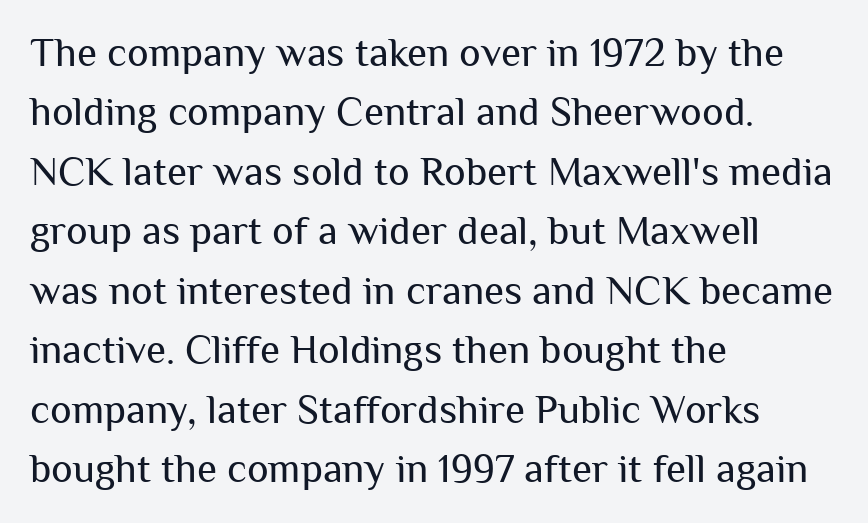
Ordinary non-slanted type is in use. The face looks like a standard text weight, possibly lighter. Note the varied advance widths — an 'i' is clearly narrower than an 'm'. The passage shown is typeset with a sans-serif family.
